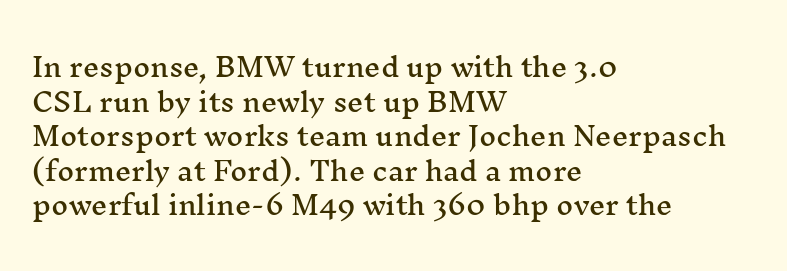
{"italic": "no", "underline": "no", "align": "left", "line_spacing": "normal", "line_spacing_ratio": 1.33, "letter_spacing": "normal", "letter_spacing_em": 0.0, "glyph_px": 26}
